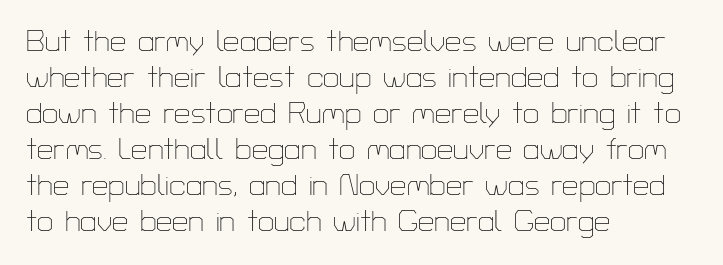
{"serif": "no", "italic": "no", "bold": "no", "weight": "thin", "width": "normal", "stroke_contrast": "low", "x_height": "medium", "monospaced": "no", "underline": "no", "align": "left", "line_spacing_ratio": 1.24, "letter_spacing": "normal", "letter_spacing_em": 0.0, "glyph_px": 29}
